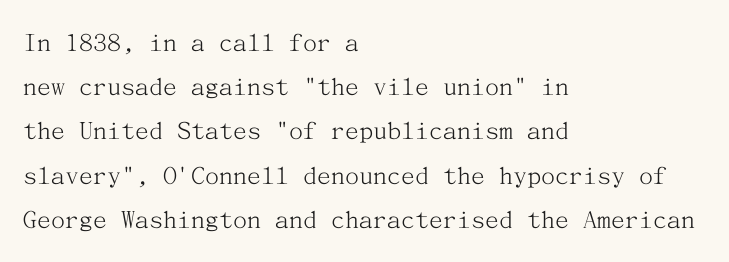
The image shows 28 px light serif type, upright; set left-aligned, normal line spacing (1.58x), normal letter spacing, not underlined; medium stroke contrast and a medium x-height.
